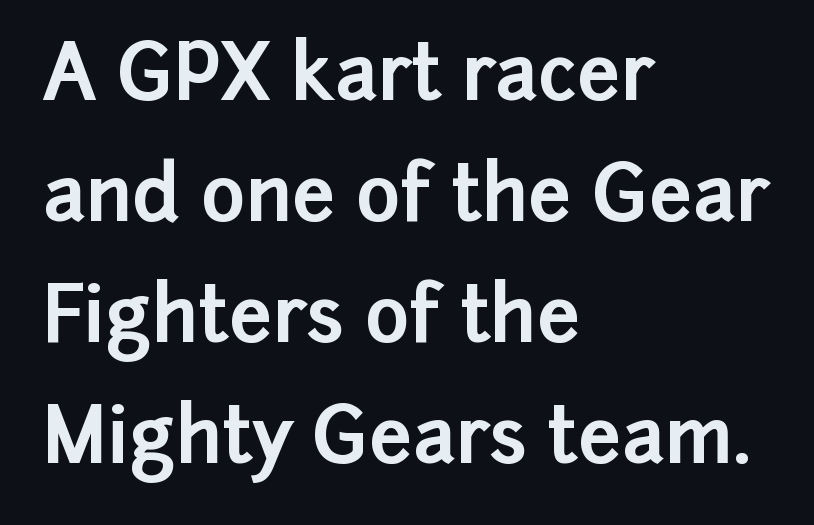
Q: Is the text bold? A: Yes.
Q: Is the text italic (slanted)? A: No, it is upright.
Q: Is the typeface a serif or a sans-serif typeface? A: Sans-serif.
Q: Is the text underlined? A: No.
Q: How is the paragraph aligned? A: Left-aligned.
Q: Is the spacing between letters normal or unusually wide? A: Normal.
Q: Is the spacing between lines tight, normal or loose? A: Normal.
Q: Width (condensed, normal, or wide)? A: Normal.
Q: Stroke contrast? A: Low.
Q: x-height? A: Medium.
Q: Monospaced? A: No.
